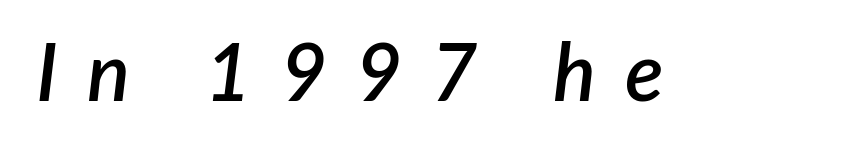
{"italic": "yes", "lean": "right", "slant_degrees": 7, "bold": "semi", "weight": "semibold", "width": "normal", "stroke_contrast": "low", "x_height": "medium", "monospaced": "no", "underline": "no", "letter_spacing": "wide", "letter_spacing_em": 0.36, "glyph_px": 80}
